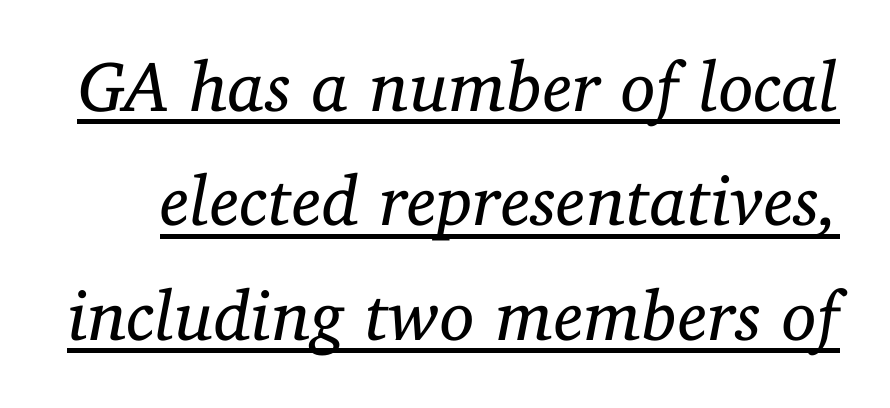
{"serif": "yes", "italic": "yes", "lean": "right", "slant_degrees": 11, "bold": "no", "weight": "regular", "width": "normal", "stroke_contrast": "low", "x_height": "medium", "monospaced": "no", "underline": "yes", "line_spacing": "normal", "line_spacing_ratio": 1.61, "letter_spacing": "normal", "letter_spacing_em": 0.0, "glyph_px": 71}
